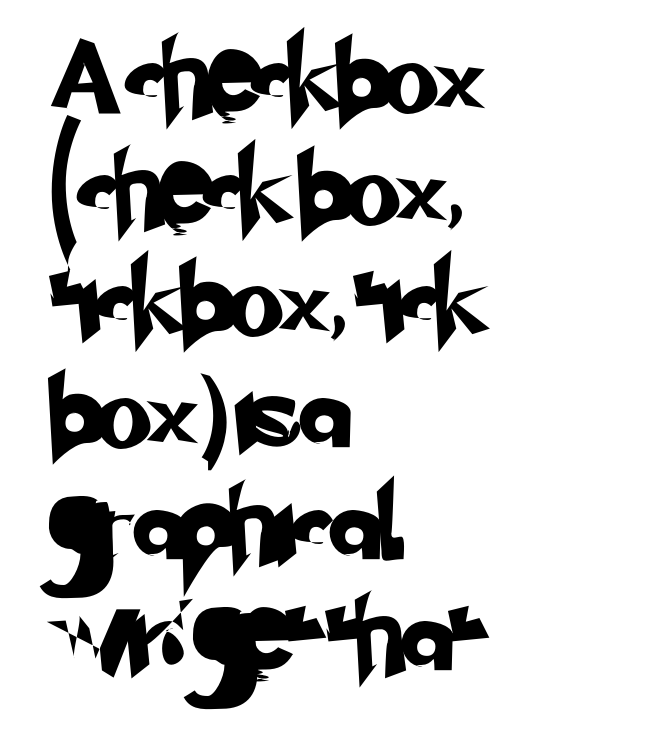
Think of a printed novel: that variable character pitch is what you see here. Descenders hang freely into open space. What kind of face is this? One without serifs — a sans. The type is set solid horizontally, with unmodified tracking. The passage shown stacks its lines at a standard gap.
